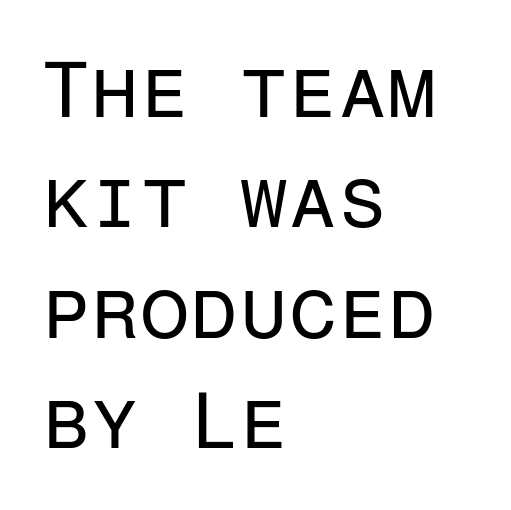
Rule under the text: the space is simply empty. Compared with a centered layout, this one pins lines to the left instead. The typesetting does not lean heavy: it is not bold. Honestly, the row spacing looks completely unremarkable. The text was rendered using a sans face with plain stroke endings.
